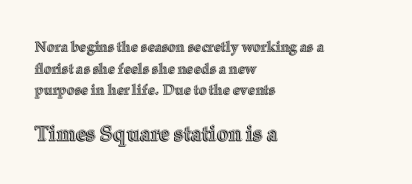
Between one letter and the next there's only the usual sliver of space. Normally led — the rows are evenly, conventionally spaced. The composition opens small and finishes big. Check the space under the baseline: it is left empty. Rendered with straight, roman letterforms. The setting favours the left margin, as ordinary paragraphs usually do.
